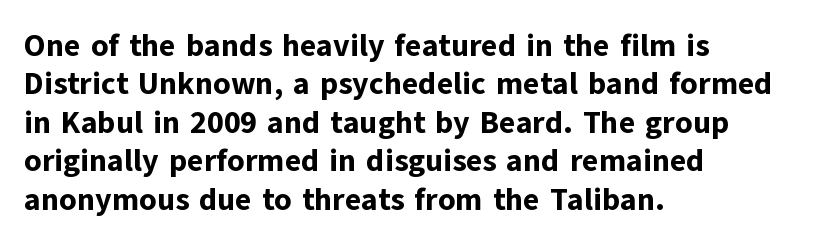
Inter-character spacing is left at the font's built-in metrics. This sample has the flowing, uneven cadence of proportional lettering. The specimen omits any rule beneath the text block's lines. This rendering employs a face without finishing strokes, i.e., a sans-serif.
